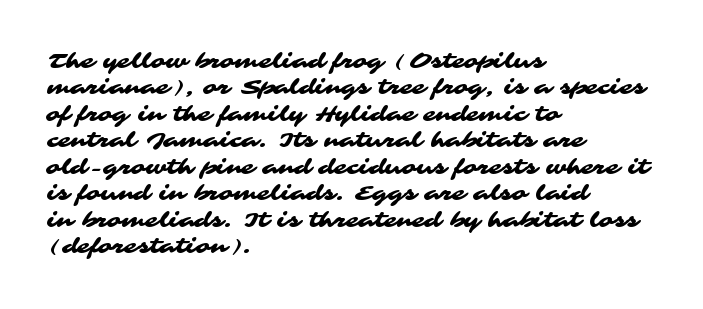
The lines sit at an ordinary, default distance from one another. A clean baseline with only descenders dipping below it. Is the letter spacing exaggerated? No — it looks like the ordinary default. One-word summary of the alignment: left.
